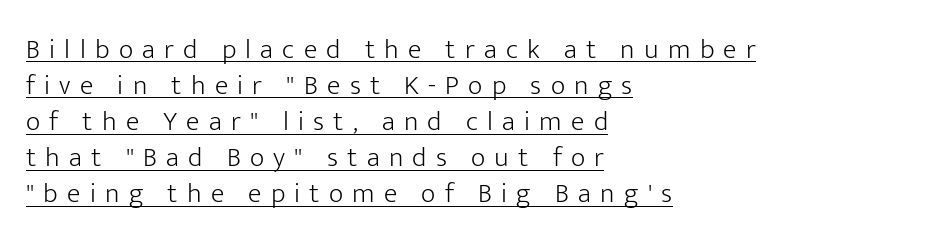
The passage shown is typed in a proportional face where columns would drift. Serif or sans? Sans — the stroke terminals are bare. Observe the wide spacing: letters keep a clear distance from each other. The rendered words wear a rule along their underside. Line starts are locked; line ends wander.
